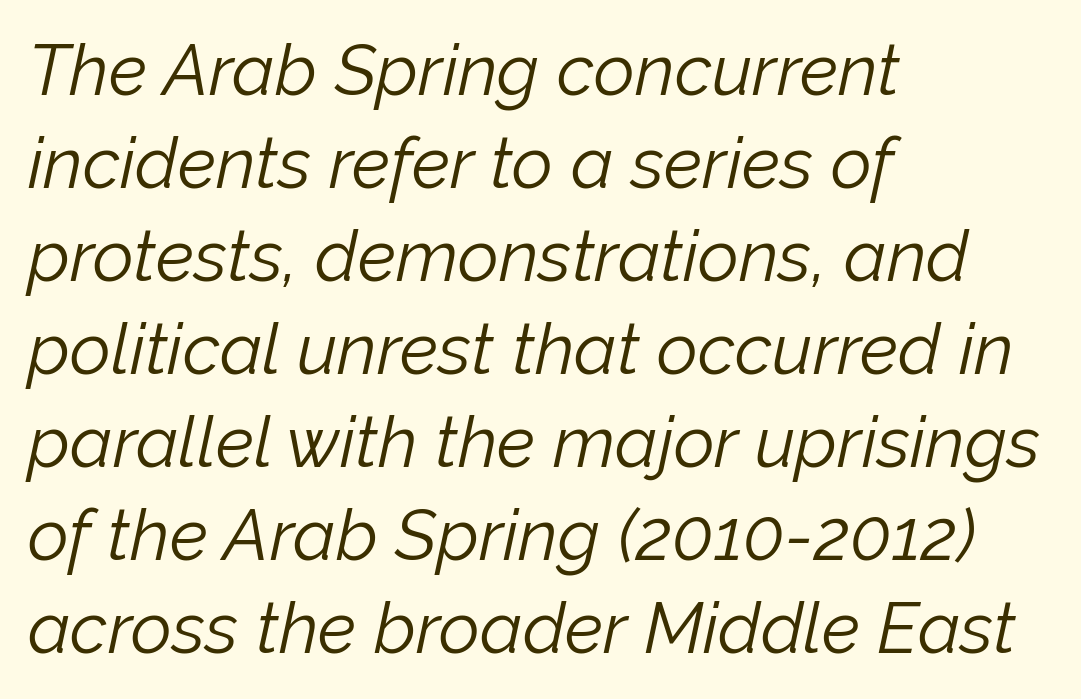
Q: Is the text bold? A: No.
Q: Is the text italic (slanted)? A: Yes, it leans right by about 12 degrees.
Q: Is the text underlined? A: No.
Q: How is the paragraph aligned? A: Left-aligned.
Q: Is the spacing between letters normal or unusually wide? A: Normal.
Q: Is the spacing between lines tight, normal or loose? A: Normal.
Q: Width (condensed, normal, or wide)? A: Normal.
Q: Stroke contrast? A: Low.
Q: x-height? A: Medium.
Q: Monospaced? A: No.
